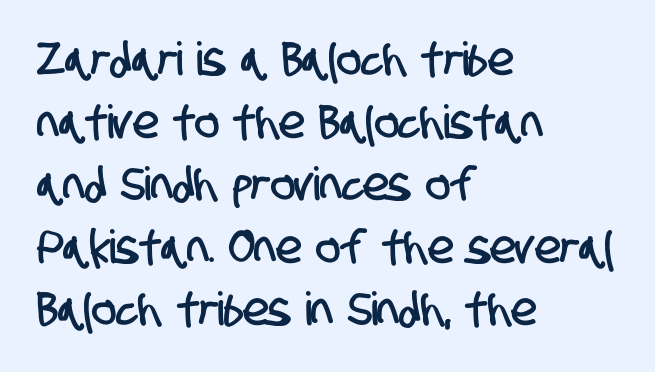
The lines sit at an ordinary, default distance from one another. What kind of face is this? One without serifs — a sans. Glance below the letters and you will spot only blank space. Inter-character spacing is left at the font's built-in metrics. These lines stack with their left ends in a neat column. The rendering uses natural spacing where letterforms have individual widths.
